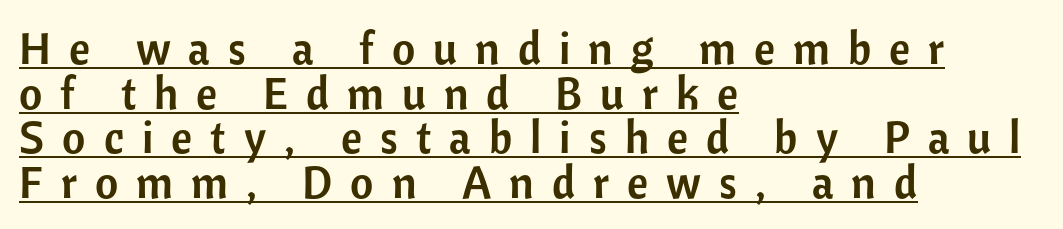
{"serif": "no", "italic": "no", "width": "normal", "stroke_contrast": "low", "x_height": "medium", "monospaced": "no", "underline": "yes", "align": "left", "line_spacing": "tight", "line_spacing_ratio": 0.99, "letter_spacing": "wide", "letter_spacing_em": 0.4, "glyph_px": 45}
